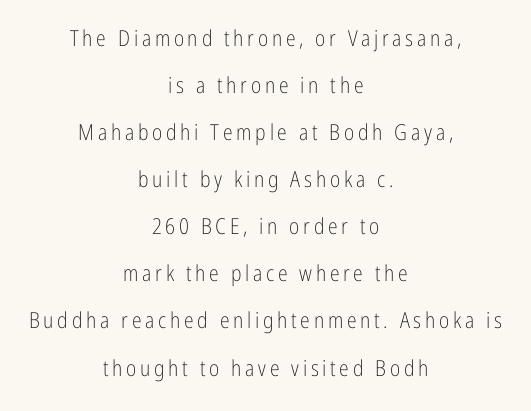
The image shows 22 px text type, upright; set centered, loose line spacing (2.14x), not underlined.
